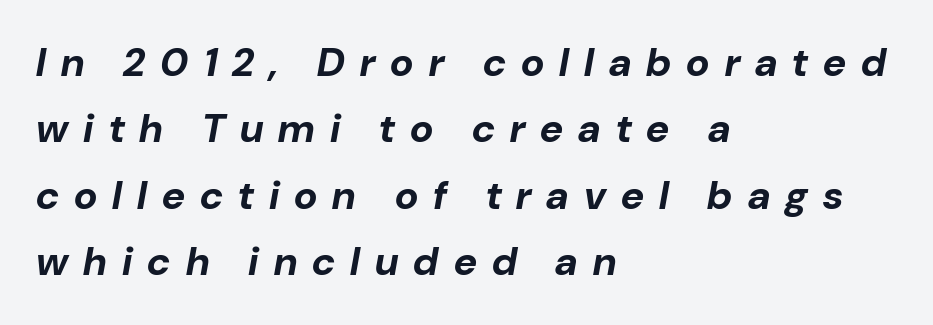
These lines stack with their left ends in a neat column. The line texture is sparse and dotted thanks to wide tracking. The leading is moderate, giving the passage an even texture. Is this a fixed-width face? No — the glyphs have proportional, varying widths. Tall strokes in this sample are angled rather than plumb. Students, this is bold: see how much ink each stroke carries.
